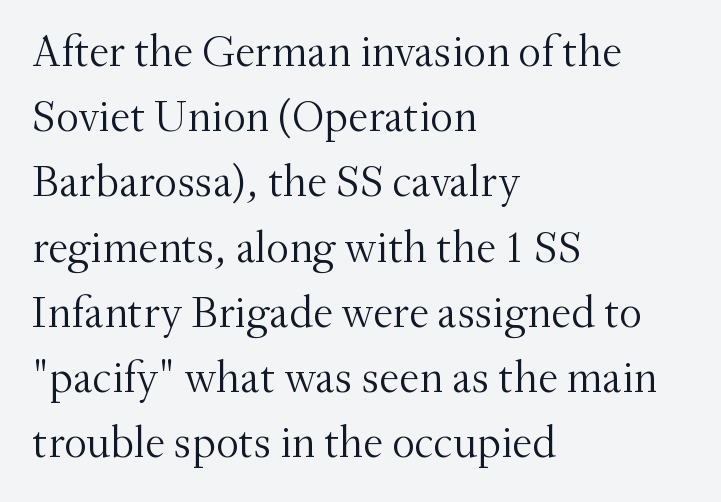
Q: Is the text bold? A: No.
Q: Is the text italic (slanted)? A: No, it is upright.
Q: Is the typeface a serif or a sans-serif typeface? A: Serif.
Q: Is the text underlined? A: No.
Q: How is the paragraph aligned? A: Left-aligned.
Q: Is the spacing between letters normal or unusually wide? A: Normal.
Q: Is the spacing between lines tight, normal or loose? A: Normal.
Q: Width (condensed, normal, or wide)? A: Normal.
Q: Stroke contrast? A: Medium.
Q: x-height? A: Small.
Q: Monospaced? A: No.
